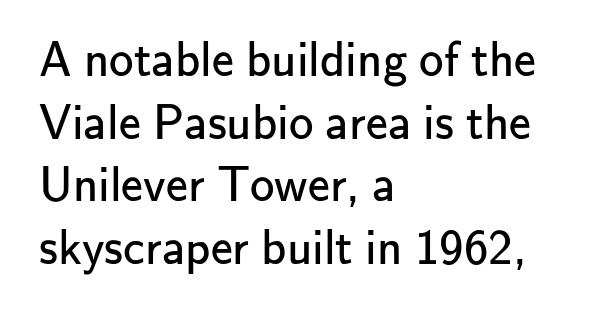
Descenders hang freely into open space. Quick note: not italic, upright. Think of a printed novel: that variable character pitch is what you see here. How are the letters spaced? Ordinarily, with no added tracking. In terms of leading, this rendering sits right in the middle.
